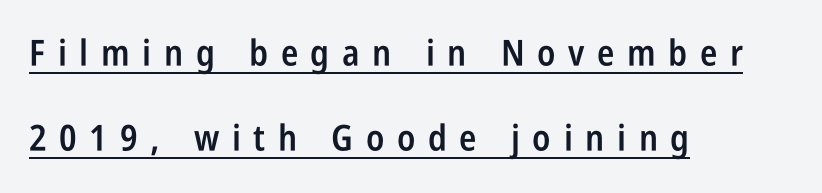
The image shows 36 px semibold, condensed sans-serif type, upright; set left-aligned, loose line spacing (2.36x), unusually wide letter spacing (+0.35 em), underlined; low stroke contrast and a large x-height.
